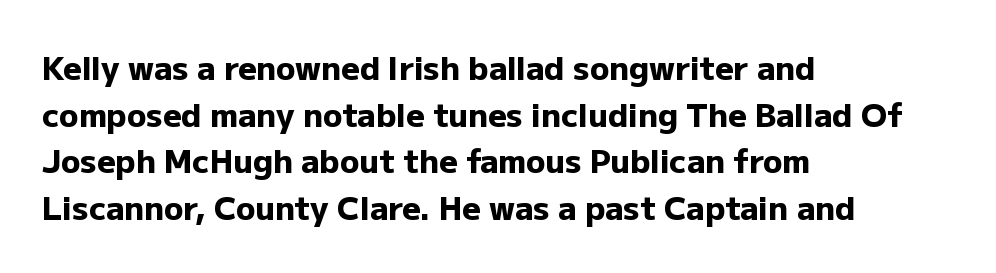
Compared with a centered layout, this one pins lines to the left instead. The type family on display is of the sans-serif kind. The specimen omits any rule beneath the text block's lines. Compared with typical paragraphs, the rows here are spaced about the same. Plenty of ink on the page — the face is bold.
